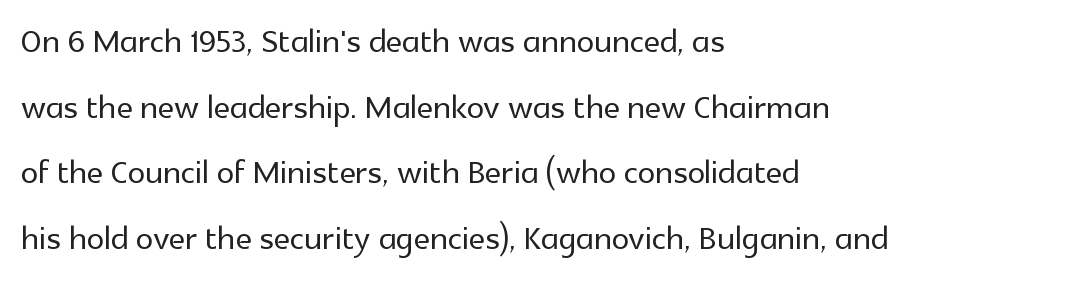
The image shows 44 px sans-serif type, upright; set left-aligned, normal line spacing (1.49x), normal letter spacing, not underlined; a medium x-height.
